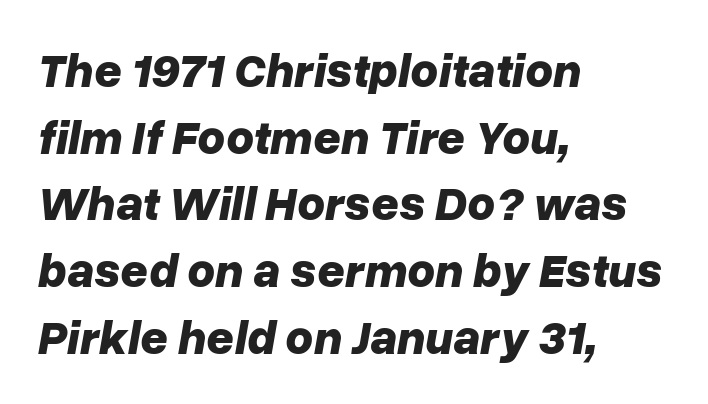
Q: Is the text bold? A: Yes.
Q: Is the text italic (slanted)? A: Yes, it leans right by about 10 degrees.
Q: Is the text underlined? A: No.
Q: How is the paragraph aligned? A: Left-aligned.
Q: Is the spacing between letters normal or unusually wide? A: Normal.
Q: Is the spacing between lines tight, normal or loose? A: Normal.
Q: Width (condensed, normal, or wide)? A: Normal.
Q: Stroke contrast? A: Low.
Q: x-height? A: Medium.
Q: Monospaced? A: No.
